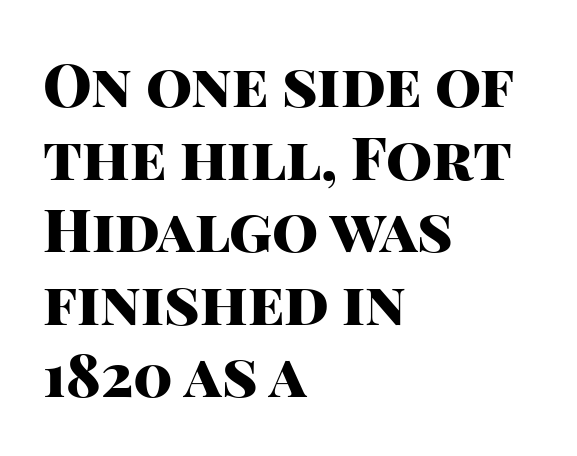
Q: Is the text bold? A: Yes.
Q: Is the text italic (slanted)? A: No, it is upright.
Q: Is the typeface a serif or a sans-serif typeface? A: Sans-serif.
Q: Is the text underlined? A: No.
Q: How is the paragraph aligned? A: Left-aligned.
Q: Is the spacing between letters normal or unusually wide? A: Normal.
Q: Width (condensed, normal, or wide)? A: Normal.
Q: Stroke contrast? A: High.
Q: x-height? A: Large.
Q: Monospaced? A: No.
